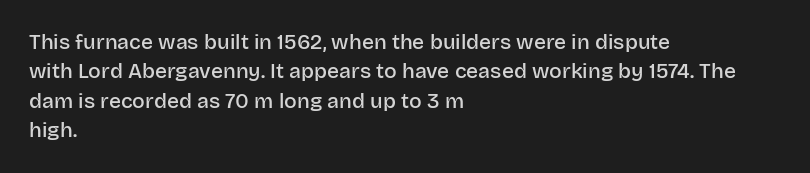
The space between consecutive lines is moderate. Its strokes are somewhat broadened, the hallmark of semibold type. Tracking value appears to be zero — textbook default spacing. These lines are set flush left with a ragged right edge. Underlining? Definitely not there. If you drew a line through each stem, it would be perfectly vertical.
